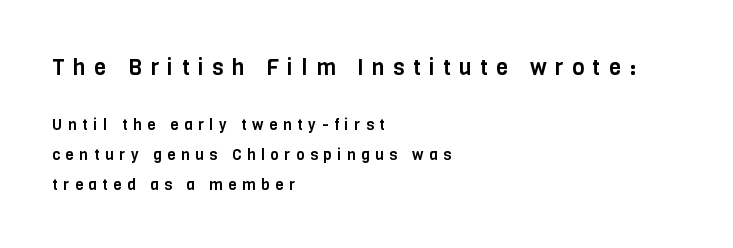
The designer gave the opening block more size than the closing block. Caption: expanded tracking, letters set apart. Nope, not italic — everything's standing straight. Descenders hang freely into open space. Short and long lines alike share a common starting point at left. The designer dialed line spacing up above the default.
